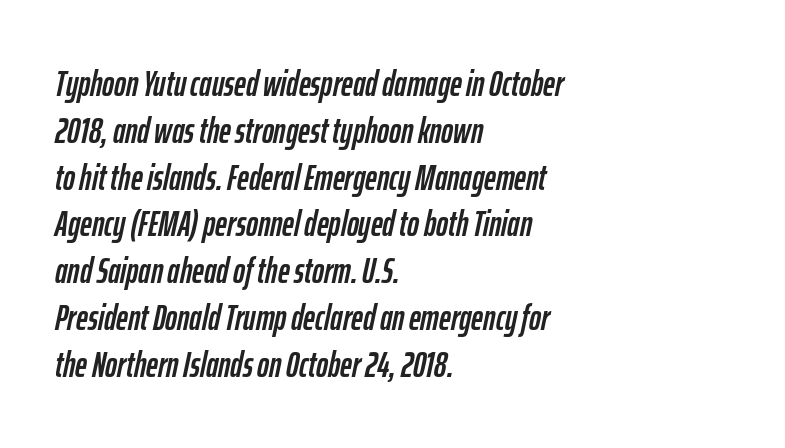
The image shows 36 px condensed type, italic (leaning right); set left-aligned, normal line spacing (1.3x), normal letter spacing, not underlined; low stroke contrast and a medium x-height.
